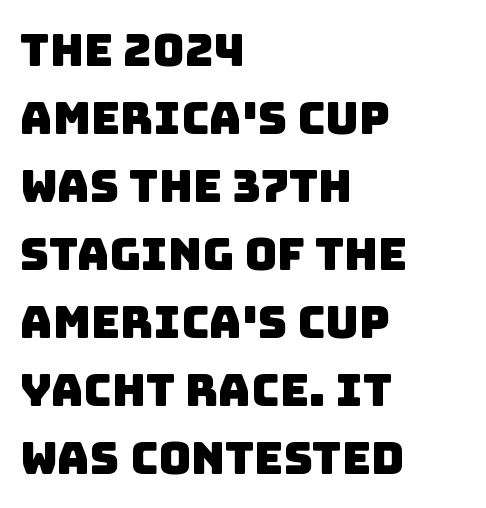
The image shows 45 px sans-serif type; set left-aligned, normal line spacing (1.51x), normal letter spacing, not underlined; low stroke contrast and a large x-height.
